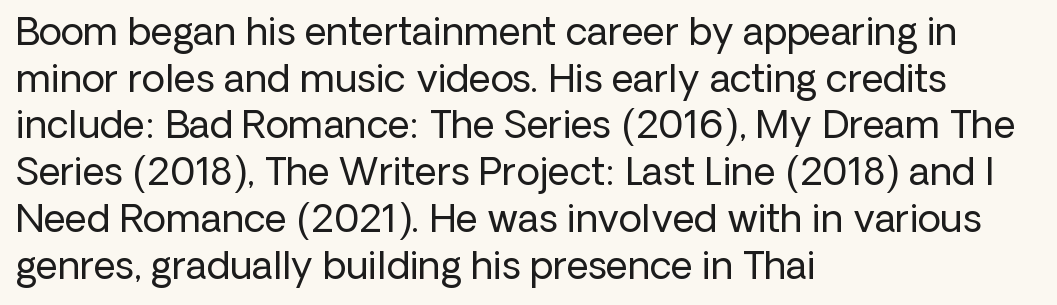
The horizontal fit of the characters is conventional and even. On a weight scale, this lands at 450 or below. The letters carry no serifs — their stems end cleanly without finishing strokes. The text block is weighted toward the left margin, trailing off unevenly rightward. Check under the words: just untouched page. The typography opts for an upright posture over an oblique one.
